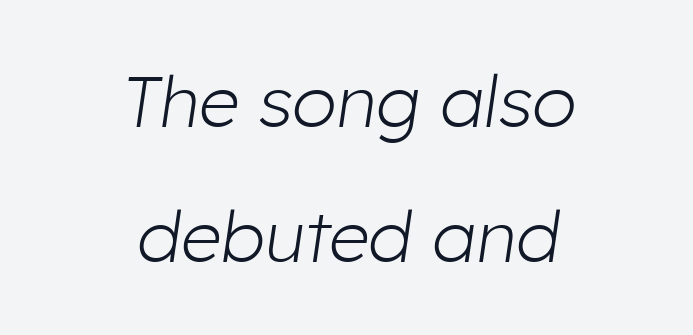
{"italic": "yes", "lean": "right", "slant_degrees": 8, "bold": "no", "weight": "light", "width": "normal", "stroke_contrast": "low", "x_height": "medium", "monospaced": "no", "underline": "no", "align": "center", "line_spacing_ratio": 1.87, "letter_spacing": "normal", "letter_spacing_em": 0.0, "glyph_px": 72}
